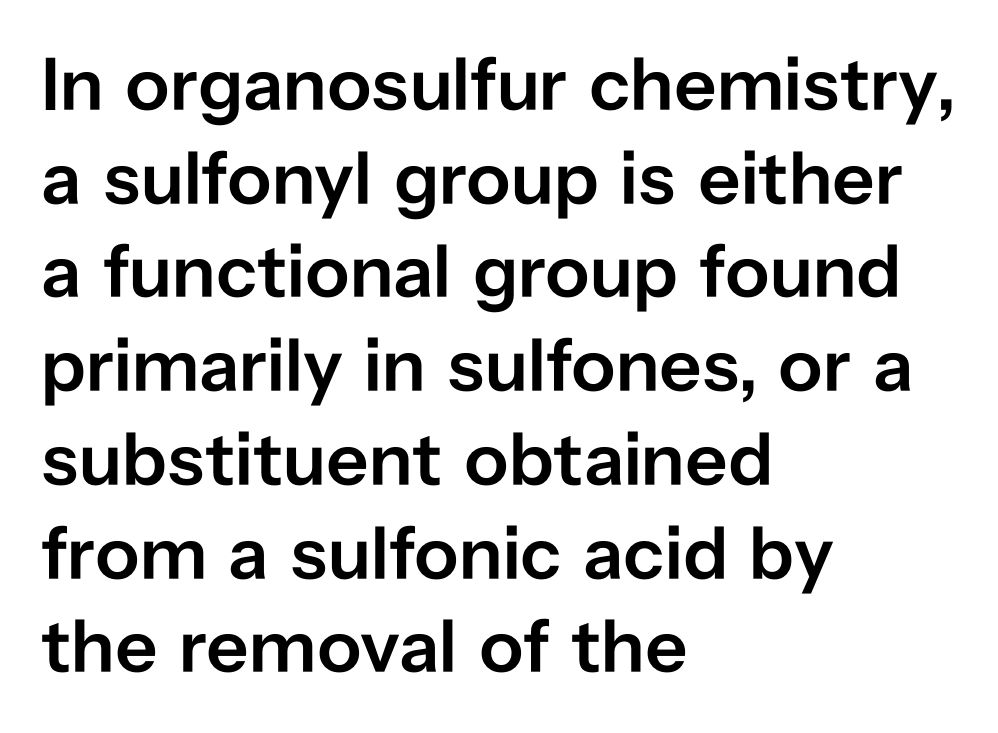
Compared with a centered layout, this one pins lines to the left instead. The type family on display is of the sans-serif kind. Think of a printed novel: that variable character pitch is what you see here. The space beneath each line is pristine and unruled.
